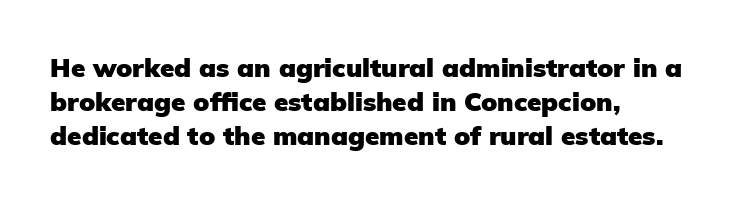
The image shows 26 px bold type, upright; set left-aligned, normal line spacing (1.31x), normal letter spacing, not underlined.
